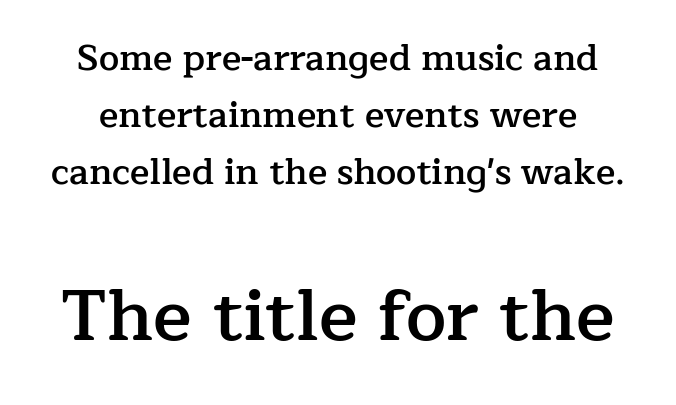
The image shows 72 px semibold serif type, upright; set centered, normal line spacing (1.59x), normal letter spacing, not underlined; the second (bottom) block is 2.0x larger; low stroke contrast and a medium x-height.
